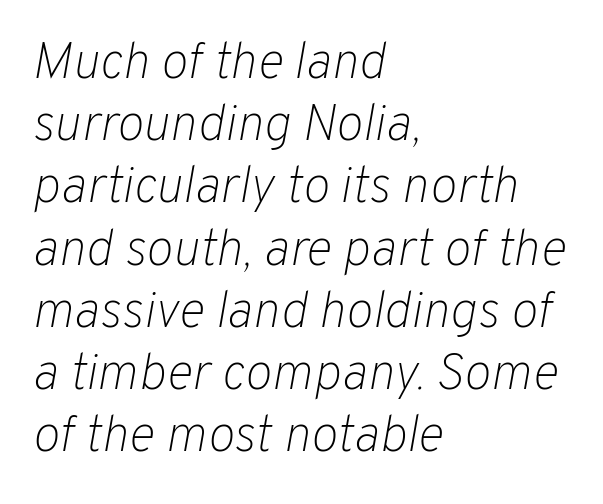
Q: Is the text bold? A: No.
Q: Is the text italic (slanted)? A: Yes, it leans right by about 10 degrees.
Q: Is the text underlined? A: No.
Q: How is the paragraph aligned? A: Left-aligned.
Q: Is the spacing between letters normal or unusually wide? A: Normal.
Q: Width (condensed, normal, or wide)? A: Normal.
Q: Stroke contrast? A: Low.
Q: x-height? A: Medium.
Q: Monospaced? A: No.
